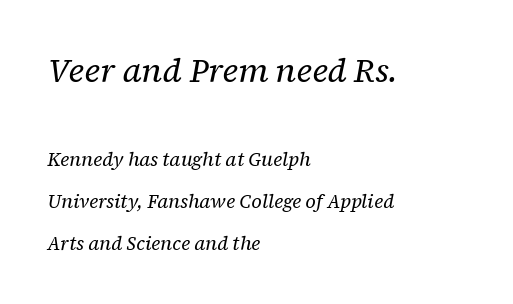
Q: Is the text bold? A: No.
Q: Is the text italic (slanted)? A: Yes, it leans right by about 12 degrees.
Q: Is the typeface a serif or a sans-serif typeface? A: Serif.
Q: Is the text underlined? A: No.
Q: How is the paragraph aligned? A: Left-aligned.
Q: Is the spacing between letters normal or unusually wide? A: Normal.
Q: Is the spacing between lines tight, normal or loose? A: Loose.
Q: Which block of text is set in a larger size, the first (top) or the second (bottom)? A: The first (top) one.
Q: Width (condensed, normal, or wide)? A: Normal.
Q: Stroke contrast? A: Low.
Q: x-height? A: Medium.
Q: Monospaced? A: No.
